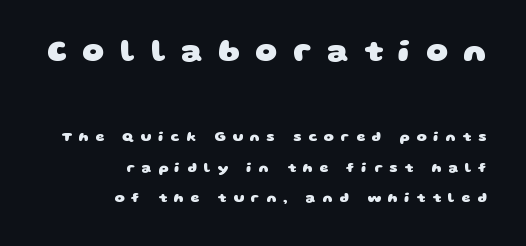
The image shows 31 px heavy, wide sans-serif type; set right-aligned, loose line spacing (2.15x), unusually wide letter spacing (+0.49 em), not underlined; the first (top) block is 2.21x larger; low stroke contrast and a large x-height.
